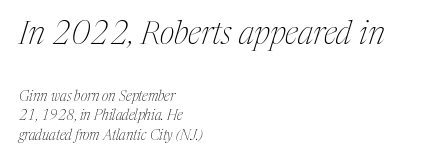
Nothing unusual about the tracking: characters are spaced as the font intends. Lines of text with bare space underneath. Rows of type keep a routine distance in the vertical direction. A student would notice the top passage is typeset larger than what follows. The face looks like a standard text weight, possibly lighter.
